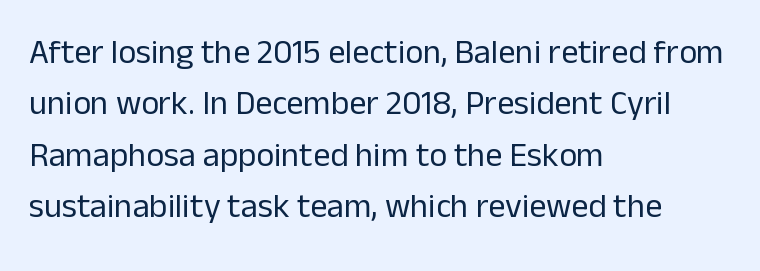
Students, observe: this is what conventionally led text looks like. Underline: absent. Each letter keeps its own natural width here, so spacing adapts to shape. The letterforms sit at book weight or below. Characters follow at the spacing the type designer built in.
